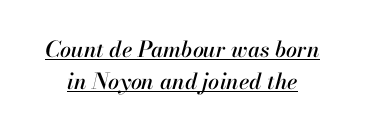
Q: Is the text italic (slanted)? A: Yes, it leans right by about 13 degrees.
Q: Is the text underlined? A: Yes.
Q: Is the spacing between letters normal or unusually wide? A: Normal.
Q: Is the spacing between lines tight, normal or loose? A: Normal.
